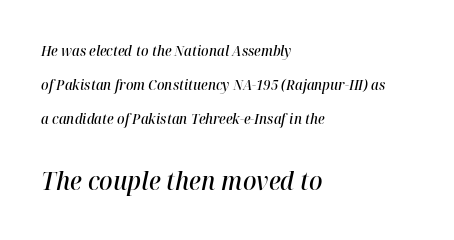
Q: Is the text bold? A: Semi-bold.
Q: Is the text italic (slanted)? A: Yes, it leans right by about 12 degrees.
Q: Is the text underlined? A: No.
Q: How is the paragraph aligned? A: Left-aligned.
Q: Is the spacing between letters normal or unusually wide? A: Normal.
Q: Is the spacing between lines tight, normal or loose? A: Loose.
Q: Which block of text is set in a larger size, the first (top) or the second (bottom)? A: The second (bottom) one.
